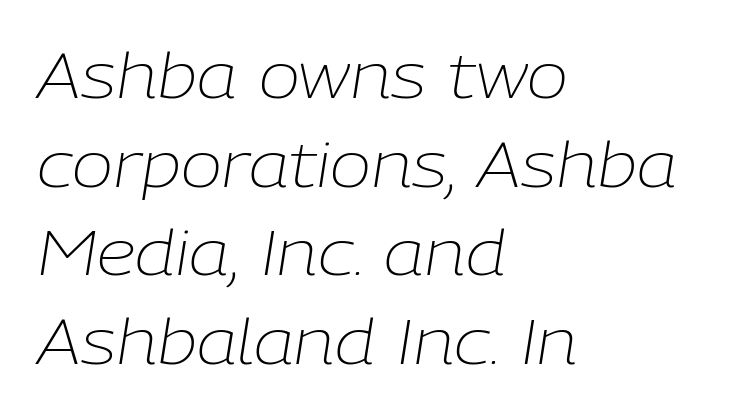
The image shows 62 px light type, italic (leaning right); set left-aligned, normal line spacing (1.43x), normal letter spacing, not underlined; low stroke contrast and a medium x-height.
